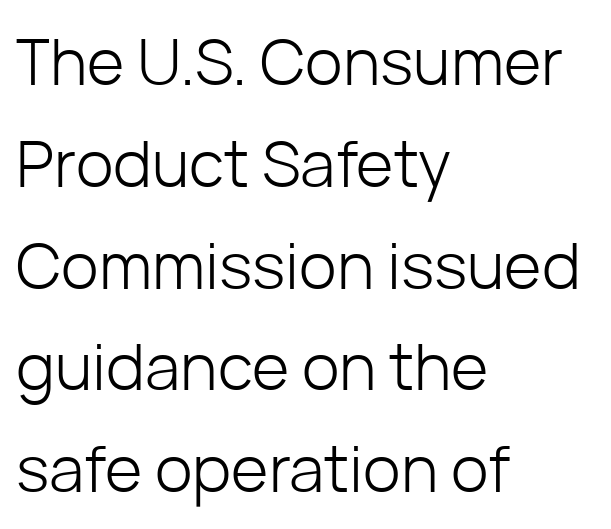
{"serif": "no", "italic": "no", "bold": "no", "weight": "light", "width": "normal", "stroke_contrast": "low", "x_height": "medium", "monospaced": "no", "underline": "no", "align": "left", "line_spacing": "normal", "line_spacing_ratio": 1.59, "letter_spacing": "normal", "letter_spacing_em": 0.0, "glyph_px": 64}
